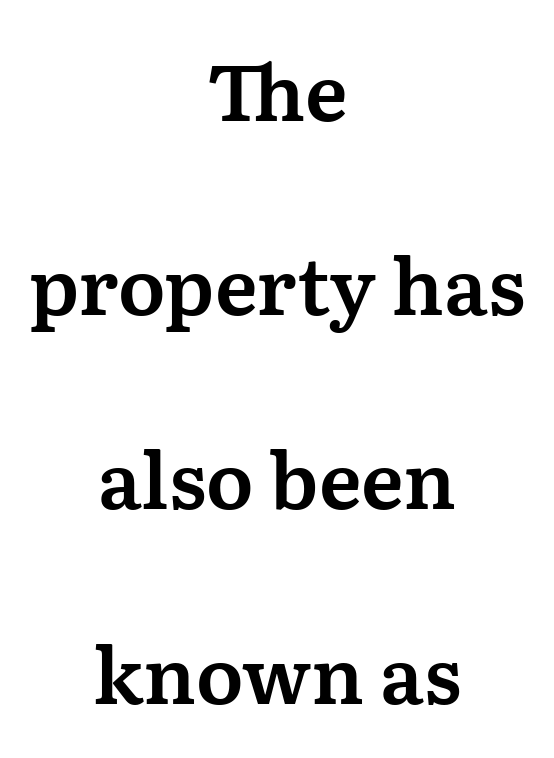
The paragraph has two soft edges and a firm central axis. Observe the ordinary spacing: letters are neighbours, not strangers. Bare-footed words on every line. Spacing verdict: proportional, widths tailored to each character. Baseline-to-baseline distance is far greater than the letter height.
